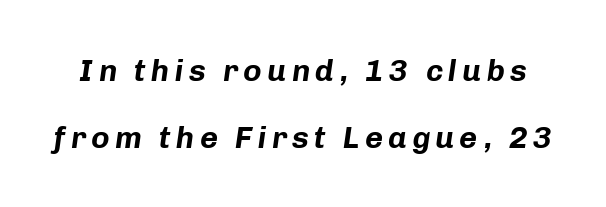
{"italic": "yes", "lean": "right", "slant_degrees": 8, "bold": "yes", "weight": "bold", "width": "normal", "stroke_contrast": "low", "x_height": "medium", "monospaced": "no", "underline": "no", "line_spacing": "loose", "line_spacing_ratio": 2.15, "glyph_px": 31}
